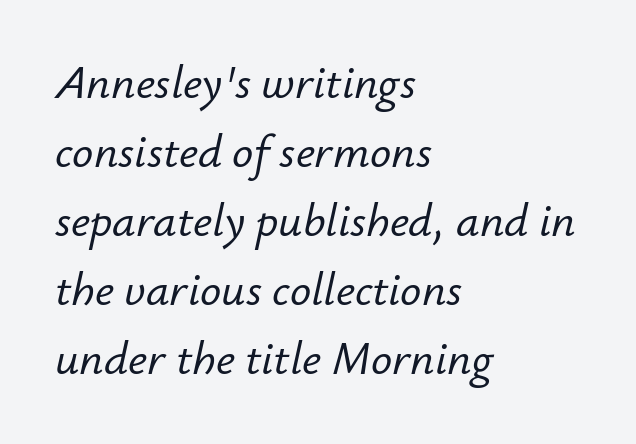
Q: Is the text italic (slanted)? A: Yes, it leans right by about 12 degrees.
Q: Is the text underlined? A: No.
Q: How is the paragraph aligned? A: Left-aligned.
Q: Is the spacing between letters normal or unusually wide? A: Normal.
Q: Is the spacing between lines tight, normal or loose? A: Normal.
Q: Width (condensed, normal, or wide)? A: Normal.
Q: Stroke contrast? A: Low.
Q: x-height? A: Small.
Q: Monospaced? A: No.
